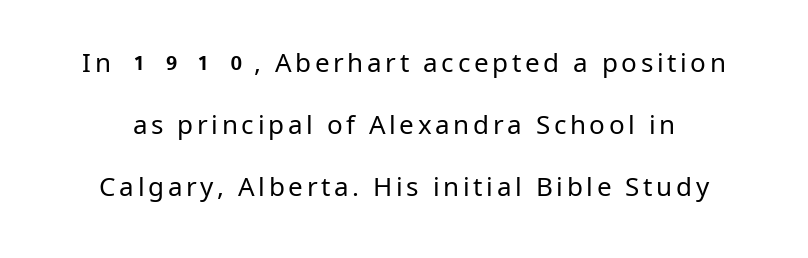
{"italic": "no", "bold": "no", "underline": "no", "align": "center", "line_spacing": "loose", "line_spacing_ratio": 2.39, "glyph_px": 26}
